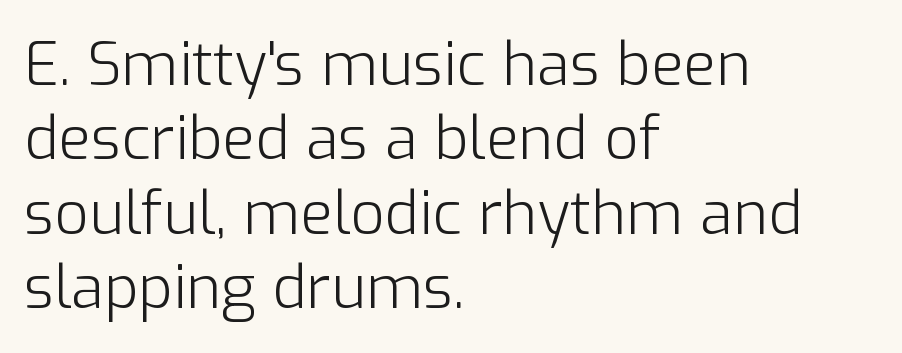
The image shows 60 px light sans-serif type, upright; set left-aligned, line spacing 1.24x, normal letter spacing, not underlined; low stroke contrast and a medium x-height.
